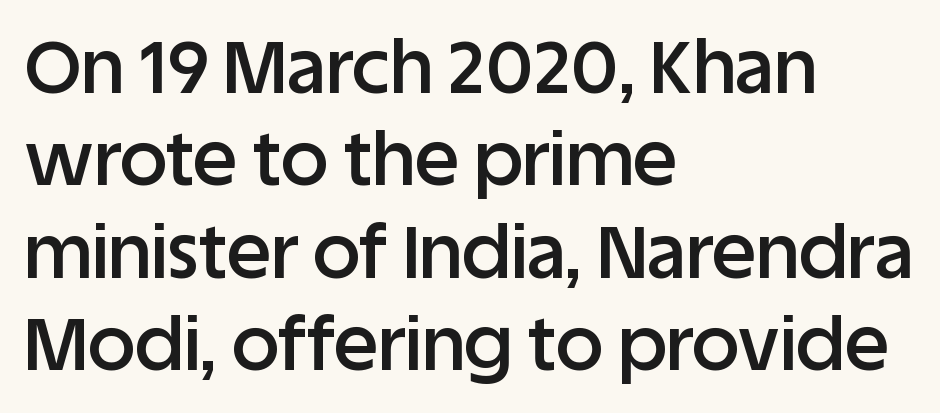
The specimen reads as upright at a glance. Summary of vertical rhythm: regular, with standard interline spacing. Classification — sans serif. A typesetter would call this proportional, since set widths differ per character. Compared with a centered layout, this one pins lines to the left instead.
